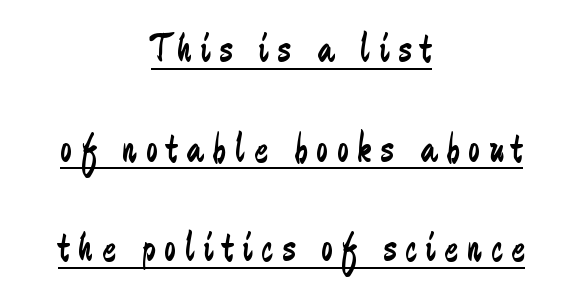
The image shows 41 px regular-weight, condensed sans-serif type; set centered, loose line spacing (2.43x), unusually wide letter spacing (+0.22 em), underlined; low stroke contrast and a small x-height.
